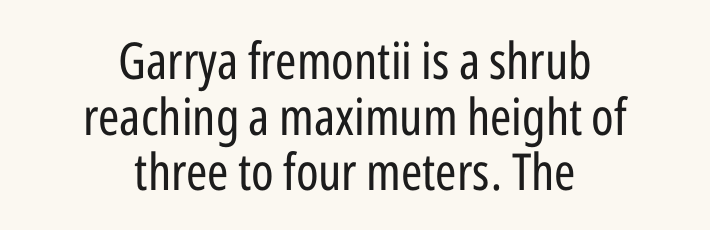
Q: Is the text bold? A: No.
Q: Is the text italic (slanted)? A: No, it is upright.
Q: Is the typeface a serif or a sans-serif typeface? A: Sans-serif.
Q: Is the text underlined? A: No.
Q: How is the paragraph aligned? A: Centered.
Q: Is the spacing between letters normal or unusually wide? A: Normal.
Q: Is the spacing between lines tight, normal or loose? A: Tight.
Q: Width (condensed, normal, or wide)? A: Condensed.
Q: Stroke contrast? A: Low.
Q: x-height? A: Medium.
Q: Monospaced? A: No.
